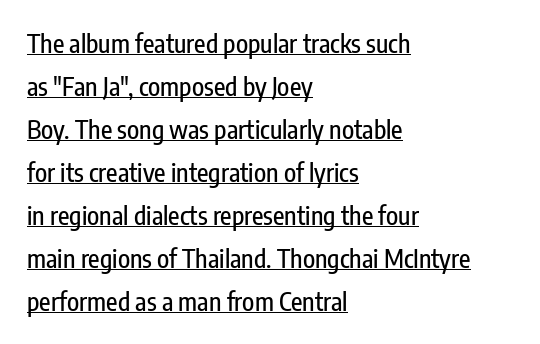
The image shows 25 px text type, upright; set left-aligned, line spacing 1.72x, normal letter spacing, underlined.
